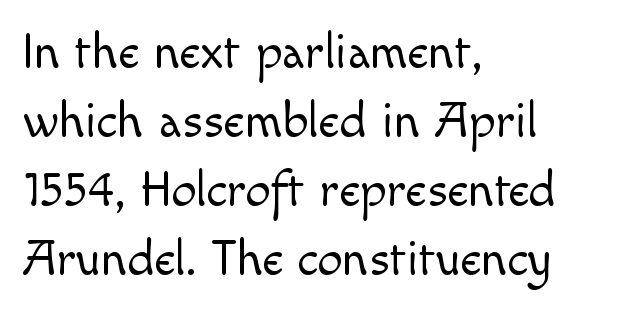
A sans-serif font was chosen for this passage. A clean baseline with only descenders dipping below it. Do the characters align in a grid? No, the font is proportional. Whoever set this chose a conventional vertical rhythm.
